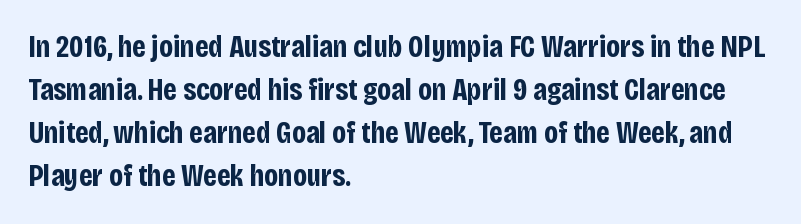
The image shows 31 px bold, condensed sans-serif type, upright; set left-aligned, normal line spacing (1.39x), normal letter spacing, not underlined; low stroke contrast and a large x-height.
